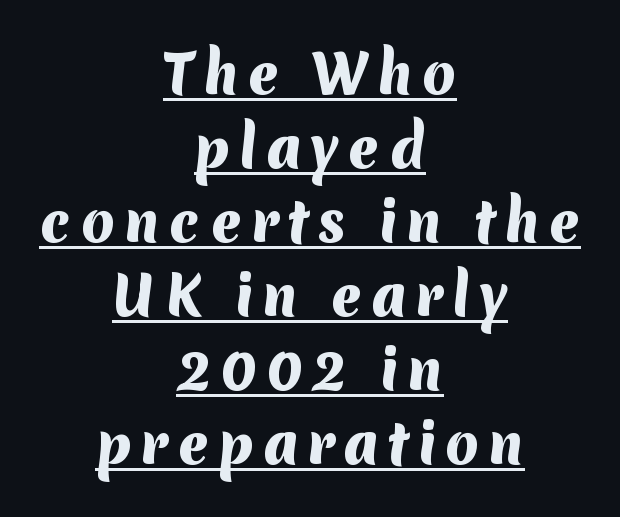
Q: Is the text bold? A: Yes.
Q: Is the typeface a serif or a sans-serif typeface? A: Sans-serif.
Q: Is the text underlined? A: Yes.
Q: How is the paragraph aligned? A: Centered.
Q: Is the spacing between lines tight, normal or loose? A: Normal.
Q: Width (condensed, normal, or wide)? A: Normal.
Q: Stroke contrast? A: Medium.
Q: x-height? A: Medium.
Q: Monospaced? A: No.
